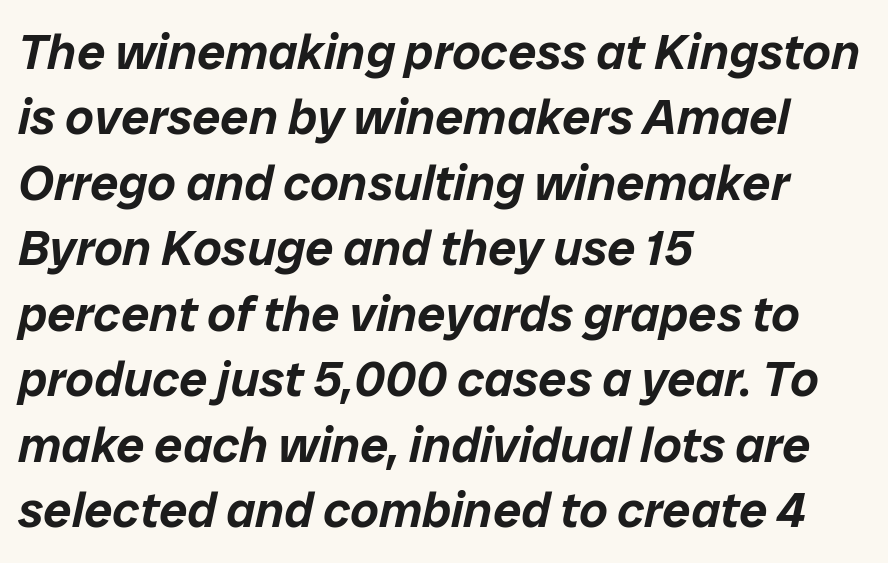
The image shows 50 px text type, italic (leaning right); set left-aligned, normal line spacing (1.31x), normal letter spacing, not underlined; low stroke contrast and a medium x-height.
